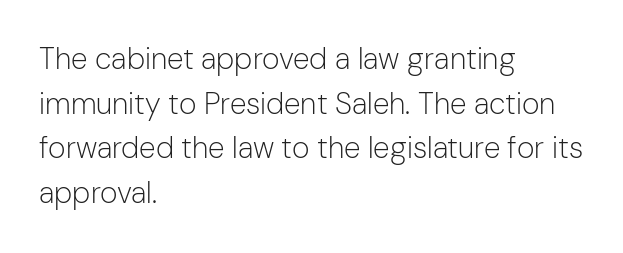
Heaviness? Minimal to ordinary, like unemphasized prose. The text block is weighted toward the left margin, trailing off unevenly rightward. Students, observe: this is what conventionally led text looks like. Italic: no, the glyphs are upright roman.
